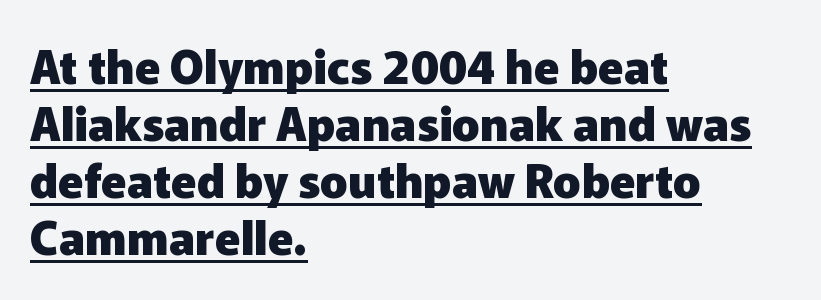
Casual observation: everything's shoved over to the left. This is roman type, the default non-slanted kind. Think of a printed novel: that variable character pitch is what you see here. Somebody hit Ctrl+U on this one — the words are underlined. This rendering employs a face without finishing strokes, i.e., a sans-serif. Stroke thickness is high; the sample reads as a true bold.
